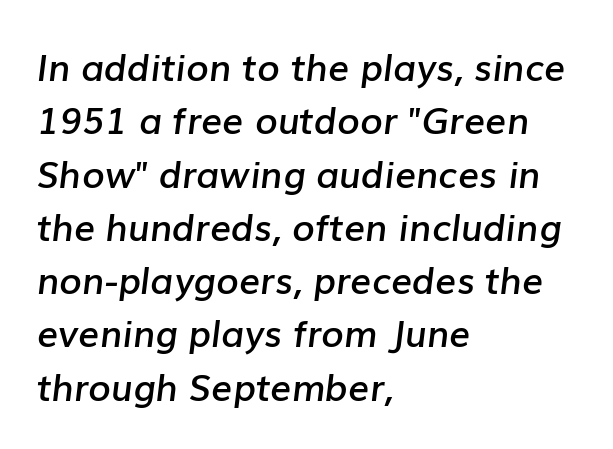
Q: Is the text bold? A: Semi-bold.
Q: Is the text italic (slanted)? A: Yes, it leans right by about 7 degrees.
Q: Is the text underlined? A: No.
Q: How is the paragraph aligned? A: Left-aligned.
Q: Is the spacing between letters normal or unusually wide? A: Normal.
Q: Is the spacing between lines tight, normal or loose? A: Normal.
Q: Width (condensed, normal, or wide)? A: Normal.
Q: Stroke contrast? A: Low.
Q: x-height? A: Medium.
Q: Monospaced? A: No.
